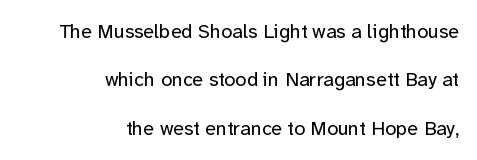
The image shows 20 px text type, upright; set right-aligned, loose line spacing (2.42x), normal letter spacing, not underlined.
